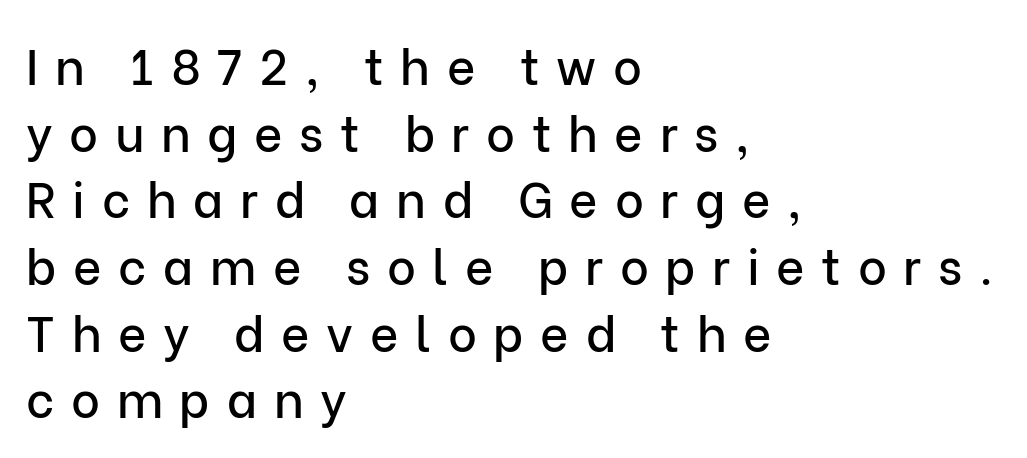
The image shows 49 px sans-serif type, upright; set left-aligned, normal line spacing (1.36x), unusually wide letter spacing (+0.34 em), not underlined; low stroke contrast and a medium x-height.
